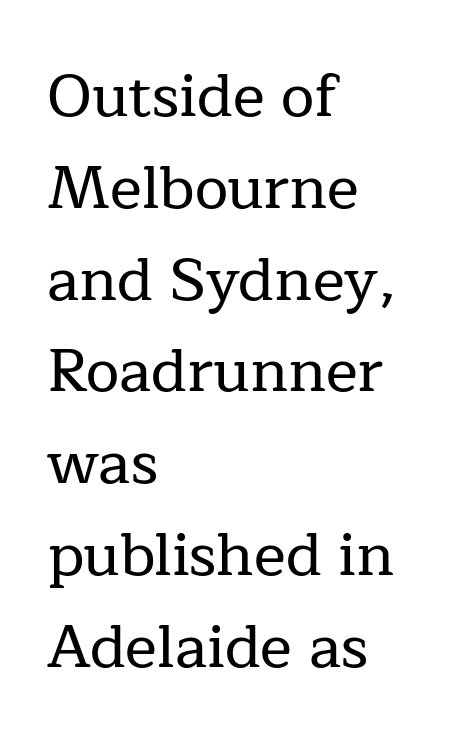
{"serif": "yes", "italic": "no", "width": "normal", "stroke_contrast": "low", "x_height": "medium", "monospaced": "no", "underline": "no", "align": "left", "line_spacing": "normal", "line_spacing_ratio": 1.53, "letter_spacing": "normal", "letter_spacing_em": 0.0, "glyph_px": 60}
